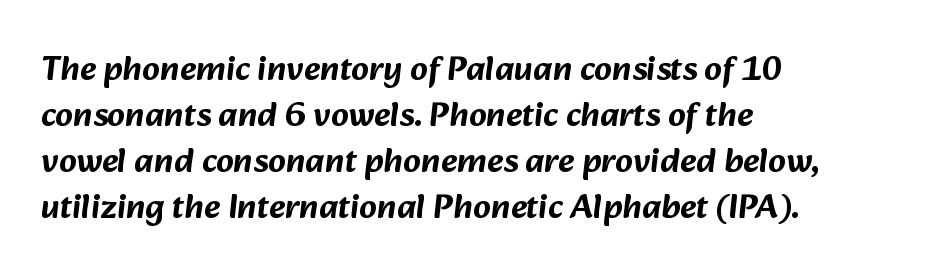
The lines sit at an ordinary, default distance from one another. The face used here is proportionally spaced, like ordinary book or web type. The rag falls on the right side of this text block. Is the letter spacing exaggerated? No — it looks like the ordinary default. A clean baseline with only descenders dipping below it.
